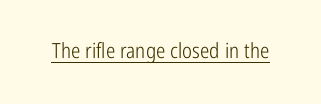
Q: Is the text bold? A: No.
Q: Is the text italic (slanted)? A: No, it is upright.
Q: Is the text underlined? A: Yes.
Q: Is the spacing between letters normal or unusually wide? A: Normal.
